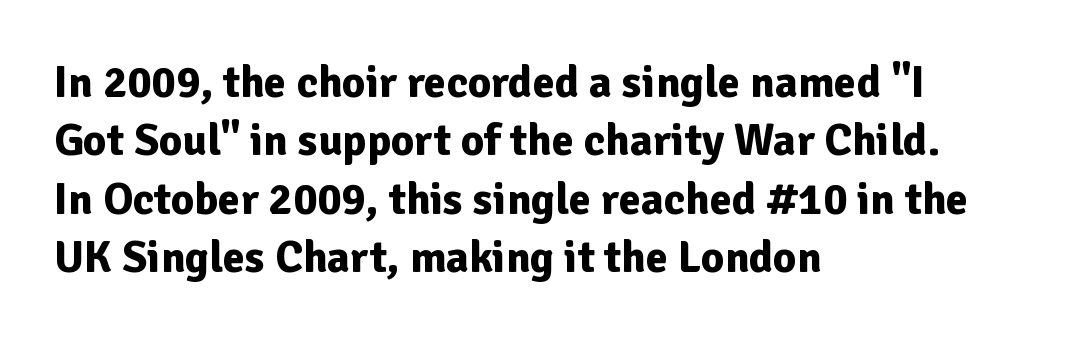
Looks like regular typesetting: each glyph gets only the width it needs. Has an underline been added? It has not. Its strokes are broad and dark, the hallmark of bold type. Font category for this specimen: sans-serif. These lines sit exactly where default settings would place them.
